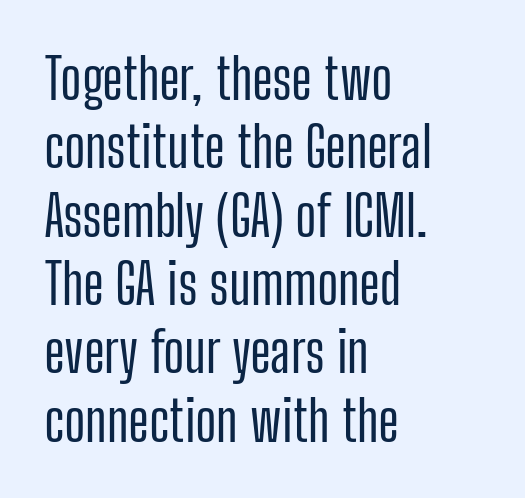
Clear beneath every line of the passage. The rendering uses natural spacing where letterforms have individual widths. There is no visible air inserted between adjacent glyphs. Note: no serifs on the glyphs. The text block is weighted toward the left margin, trailing off unevenly rightward. The specimen reads as upright at a glance.
